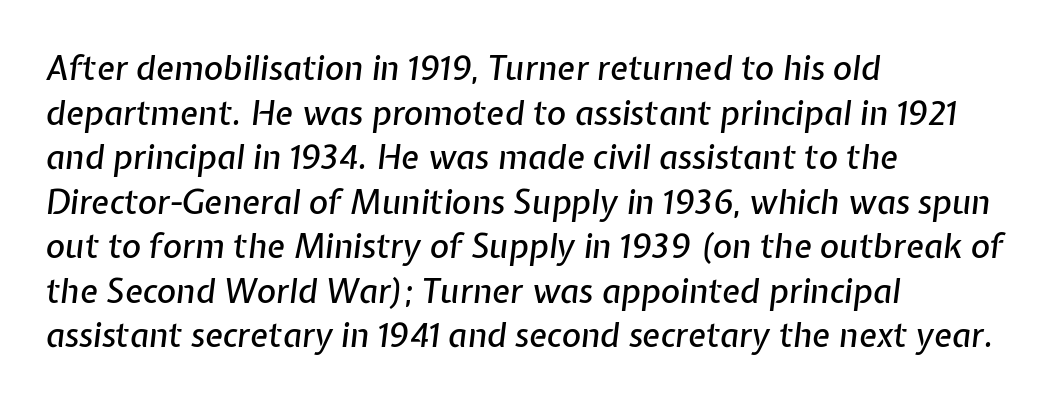
{"italic": "yes", "lean": "right", "slant_degrees": 7, "width": "normal", "stroke_contrast": "low", "x_height": "medium", "monospaced": "no", "underline": "no", "align": "left", "line_spacing": "normal", "line_spacing_ratio": 1.35, "letter_spacing": "normal", "letter_spacing_em": 0.0, "glyph_px": 33}
